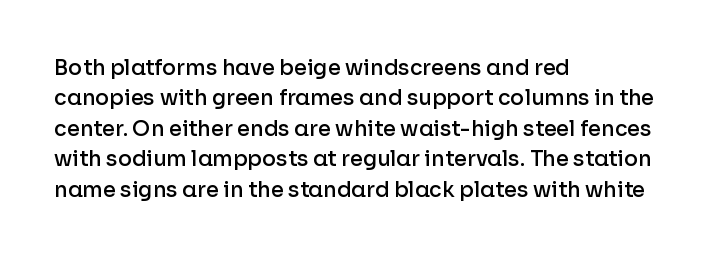
Q: Is the text bold? A: Semi-bold.
Q: Is the text italic (slanted)? A: No, it is upright.
Q: Is the text underlined? A: No.
Q: How is the paragraph aligned? A: Left-aligned.
Q: Is the spacing between letters normal or unusually wide? A: Normal.
Q: Is the spacing between lines tight, normal or loose? A: Normal.
